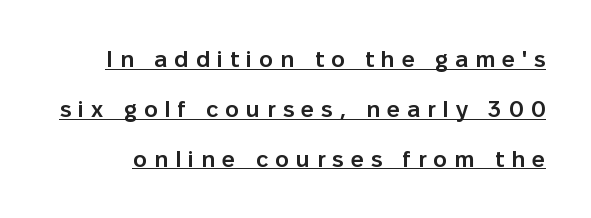
Q: Is the text bold? A: Semi-bold.
Q: Is the text italic (slanted)? A: No, it is upright.
Q: Is the text underlined? A: Yes.
Q: Is the spacing between letters normal or unusually wide? A: Unusually wide.
Q: Is the spacing between lines tight, normal or loose? A: Loose.
